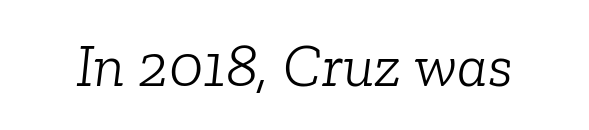
Letterform terminals end in serifs throughout the passage. The lettering tilts uniformly, giving the passage an italic look. A quiet, ordinary-to-light weight characterises the typeface. Honestly, the letter spacing is just normal — you wouldn't notice it. Has an underline been added? It has not.
